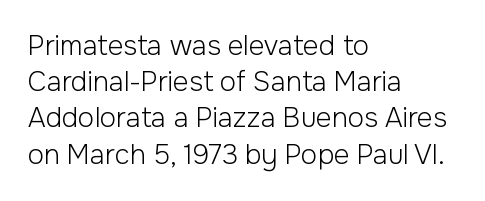
The strokes carry an ordinary text weight at most. Teacher's note: observe the even left margin — that is flush-left alignment. The lines sit at an ordinary, default distance from one another. Does extra space separate the letters? No, they use regular spacing. Posture: vertical. The specimen omits any rule beneath the text block's lines.
